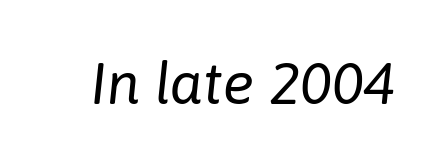
The image shows 59 px regular-weight type, italic (leaning right); set normal letter spacing, not underlined; low stroke contrast and a medium x-height.
